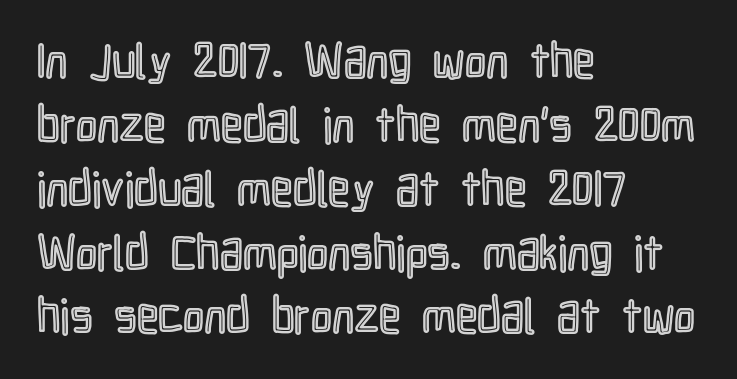
{"italic": "no", "width": "condensed", "x_height": "medium", "monospaced": "no", "underline": "no", "align": "left", "line_spacing": "normal", "line_spacing_ratio": 1.33, "letter_spacing": "normal", "letter_spacing_em": 0.0, "glyph_px": 48}
